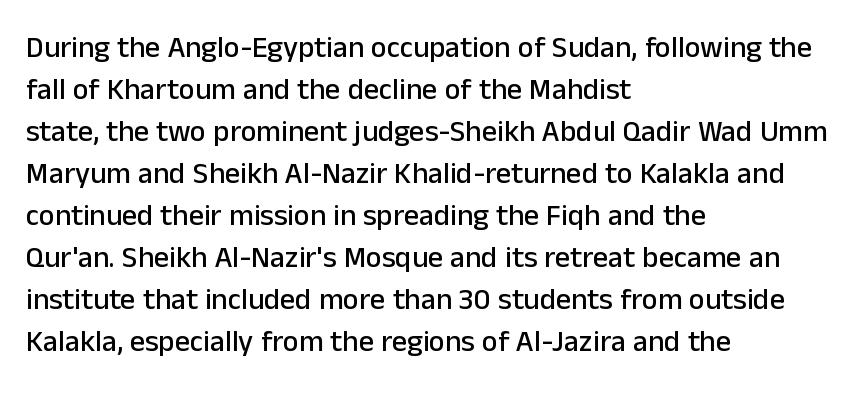
The image shows 30 px sans-serif type, upright; set left-aligned, normal line spacing (1.4x), normal letter spacing, not underlined; low stroke contrast and a medium x-height.
